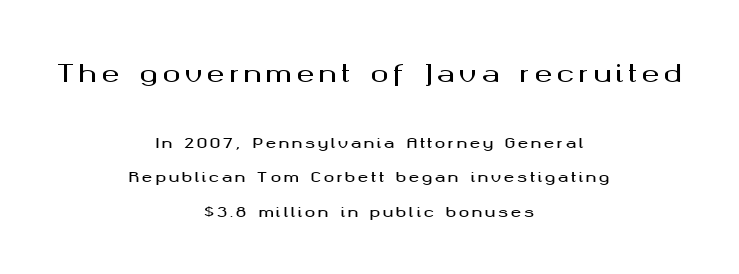
No italicization has been applied; the sample stays upright. No word sits above an underline. The block sitting higher on the canvas is the one with enlarged characters. One glance says open: line gaps are wider than usual. Layout note: lines centered.
